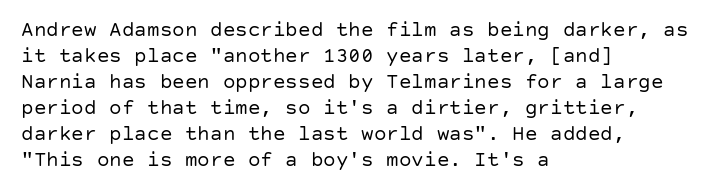
The typography opts for an upright posture over an oblique one. Unmarked baselines from the first word to the last. Students, note that the glyphs here touch the page at normal intervals. Which margin do the lines hug? The left one — the right edge is uneven. The typesetting does not lean heavy: it is not bold.
